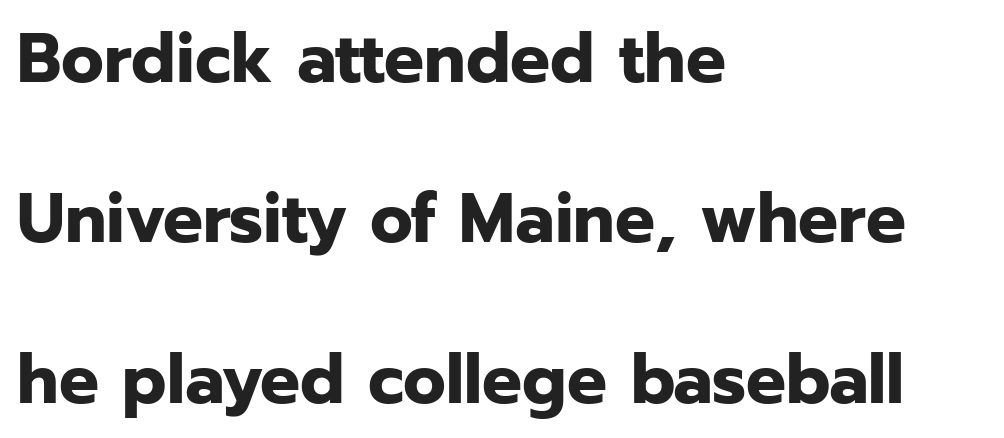
There is no visible air inserted between adjacent glyphs. Font category for this specimen: sans-serif. The lines are spread far apart with generous leading. Every row of glyphs begins at an identical x-position on the left.
